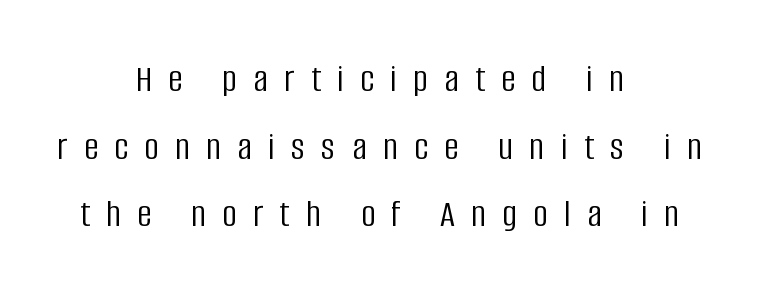
Q: Is the text bold? A: No.
Q: Is the text italic (slanted)? A: No, it is upright.
Q: Is the typeface a serif or a sans-serif typeface? A: Sans-serif.
Q: Is the text underlined? A: No.
Q: How is the paragraph aligned? A: Centered.
Q: Is the spacing between letters normal or unusually wide? A: Unusually wide.
Q: Is the spacing between lines tight, normal or loose? A: Normal.
Q: Width (condensed, normal, or wide)? A: Condensed.
Q: Stroke contrast? A: Low.
Q: x-height? A: Large.
Q: Monospaced? A: No.
